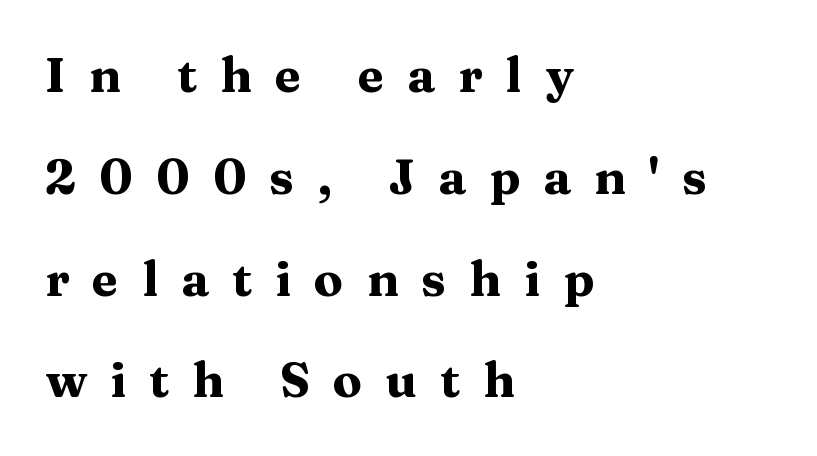
{"serif": "yes", "italic": "no", "bold": "yes", "weight": "heavy", "width": "wide", "stroke_contrast": "medium", "x_height": "medium", "monospaced": "no", "underline": "no", "align": "left", "line_spacing": "loose", "line_spacing_ratio": 2.12, "letter_spacing": "wide", "letter_spacing_em": 0.48, "glyph_px": 48}
